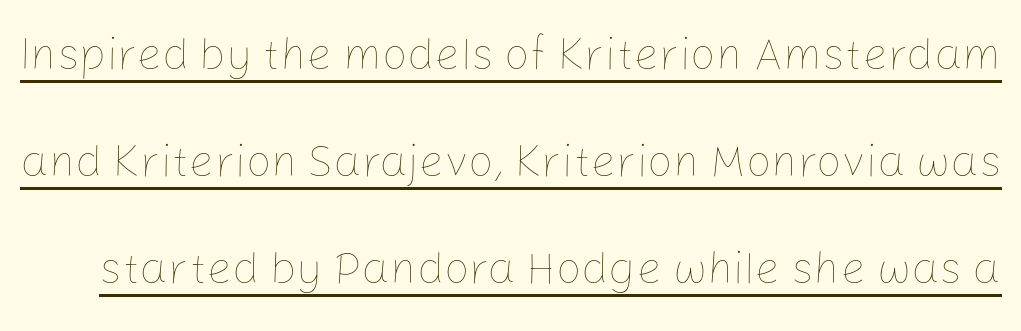
Q: Is the text bold? A: No.
Q: Is the text italic (slanted)? A: No, it is upright.
Q: Is the text underlined? A: Yes.
Q: Is the spacing between letters normal or unusually wide? A: Normal.
Q: Is the spacing between lines tight, normal or loose? A: Loose.
Q: Width (condensed, normal, or wide)? A: Normal.
Q: Stroke contrast? A: Low.
Q: x-height? A: Medium.
Q: Monospaced? A: No.
